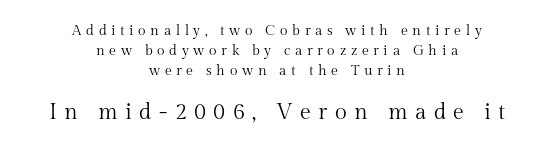
Q: Is the text bold? A: No.
Q: Is the text italic (slanted)? A: No, it is upright.
Q: Is the text underlined? A: No.
Q: How is the paragraph aligned? A: Centered.
Q: Is the spacing between letters normal or unusually wide? A: Unusually wide.
Q: Is the spacing between lines tight, normal or loose? A: Normal.
Q: Which block of text is set in a larger size, the first (top) or the second (bottom)? A: The second (bottom) one.
